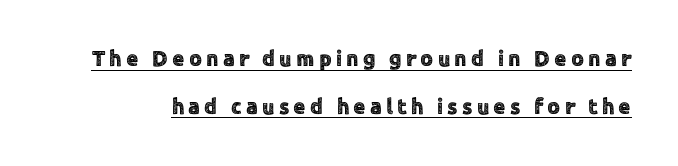
The image shows 22 px text type, upright; set loose line spacing (2.16x), underlined.
